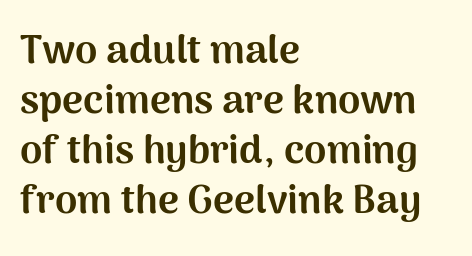
Descenders are the only things crossing below the line. Do the characters align in a grid? No, the font is proportional. Regular leading. This rendering uses left alignment, leaving the right contour irregular. Regarding serifs, this sample does without them. Strong, thick strokes mark this as bold type.
